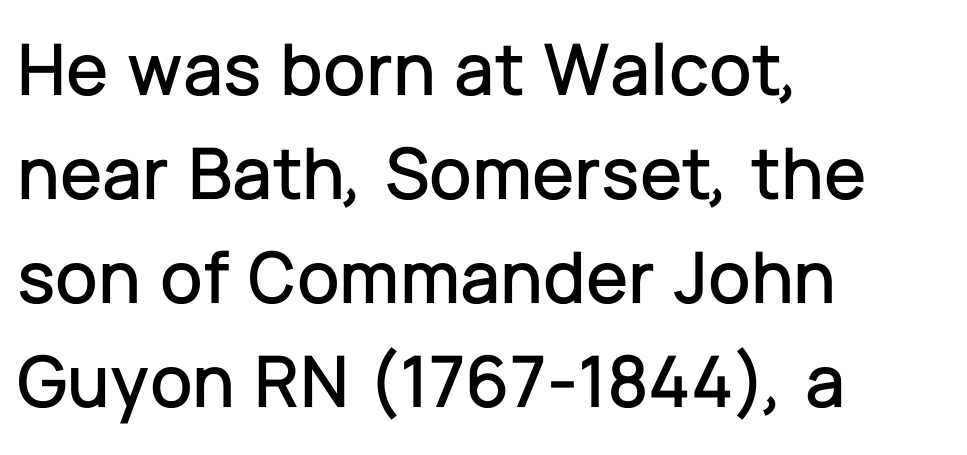
The image shows 76 px sans-serif type, upright; set left-aligned, normal line spacing (1.37x), normal letter spacing, not underlined; low stroke contrast and a medium x-height.
